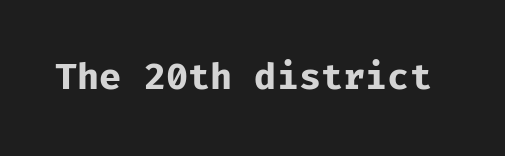
{"serif": "no", "italic": "no", "bold": "yes", "weight": "bold", "width": "normal", "stroke_contrast": "low", "x_height": "medium", "underline": "no", "letter_spacing": "normal", "letter_spacing_em": 0.0, "glyph_px": 36}
